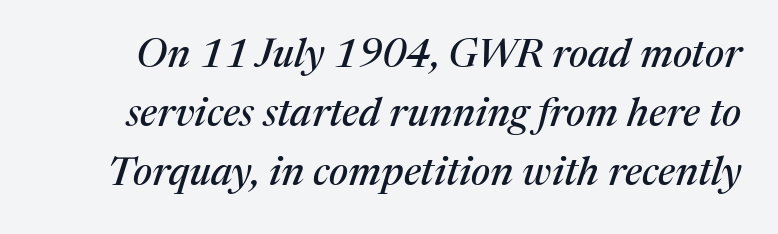
Q: Is the text italic (slanted)? A: Yes, it leans right by about 17 degrees.
Q: Is the typeface a serif or a sans-serif typeface? A: Serif.
Q: Is the text underlined? A: No.
Q: Is the spacing between letters normal or unusually wide? A: Normal.
Q: Is the spacing between lines tight, normal or loose? A: Normal.
Q: Width (condensed, normal, or wide)? A: Normal.
Q: Stroke contrast? A: Medium.
Q: x-height? A: Medium.
Q: Monospaced? A: No.
